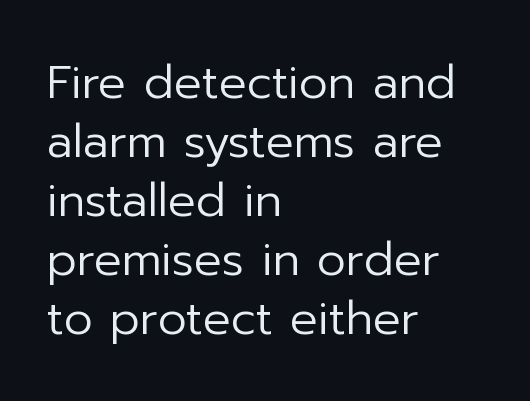
{"serif": "no", "italic": "no", "bold": "no", "weight": "regular", "width": "normal", "stroke_contrast": "low", "x_height": "medium", "monospaced": "no", "underline": "no", "align": "left", "line_spacing": "normal", "line_spacing_ratio": 1.28, "letter_spacing": "normal", "letter_spacing_em": 0.0, "glyph_px": 46}
